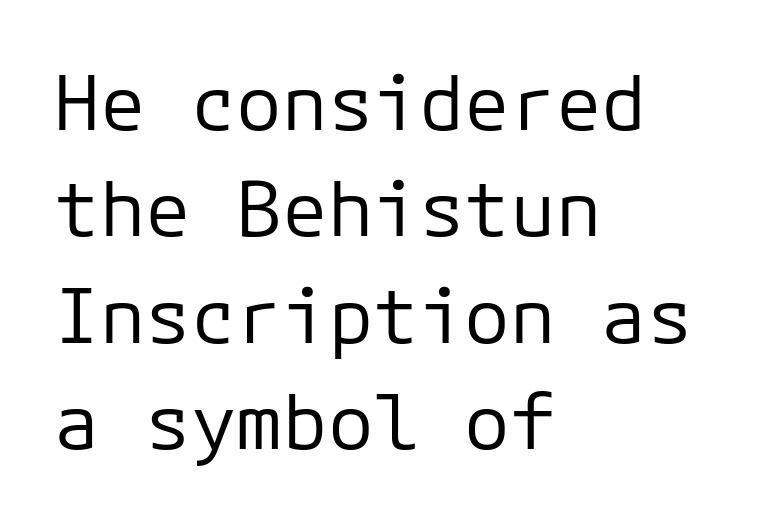
The image shows 76 px regular-weight sans-serif type, upright; set left-aligned, normal line spacing (1.4x), normal letter spacing, not underlined; low stroke contrast and a medium x-height.
